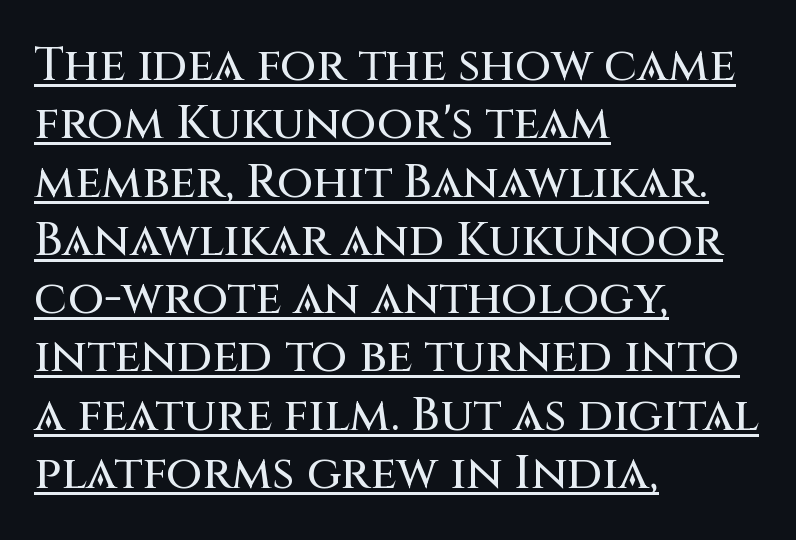
Q: Is the text italic (slanted)? A: No, it is upright.
Q: Is the typeface a serif or a sans-serif typeface? A: Sans-serif.
Q: Is the text underlined? A: Yes.
Q: How is the paragraph aligned? A: Left-aligned.
Q: Is the spacing between letters normal or unusually wide? A: Normal.
Q: Width (condensed, normal, or wide)? A: Normal.
Q: Stroke contrast? A: Medium.
Q: x-height? A: Large.
Q: Monospaced? A: No.
